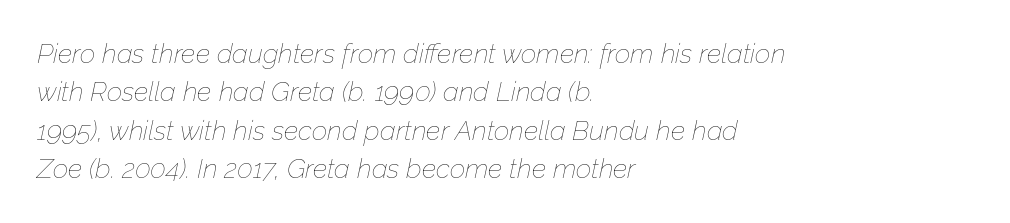
The image shows 27 px text type, italic (leaning right); set left-aligned, normal line spacing (1.42x), normal letter spacing, not underlined.
